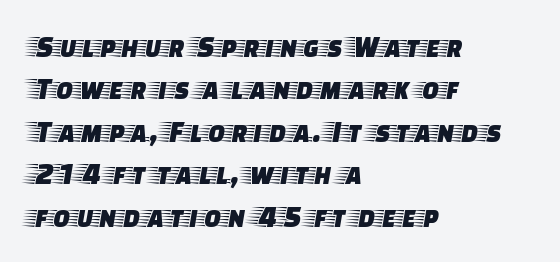
The image shows 31 px wide serif type; set left-aligned, normal line spacing (1.37x), normal letter spacing, not underlined; low stroke contrast and a large x-height.
